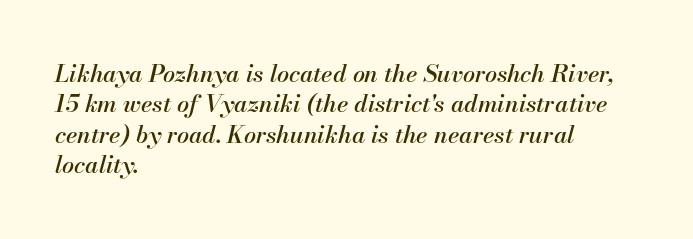
Look at the tracking — it's just the regular setting, nothing added. The designer left line spacing at the default. This is oblique type, the kind used for emphasis or titles. These lines stack with their left ends in a neat column. Lines of text with bare space underneath.
